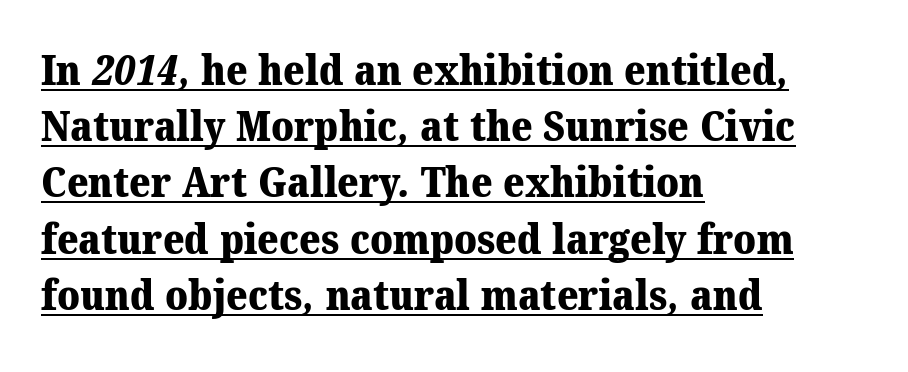
The image shows 41 px heavy serif type; set left-aligned, normal line spacing (1.37x), normal letter spacing, underlined; medium stroke contrast and a medium x-height.
